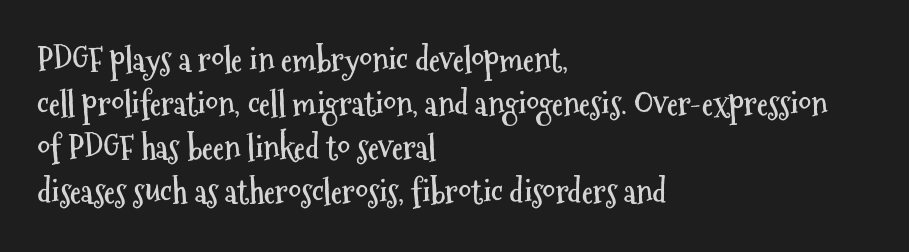
The image shows 32 px semibold, condensed sans-serif type, upright; set left-aligned, normal line spacing (1.37x), normal letter spacing, not underlined; medium stroke contrast and a medium x-height.
